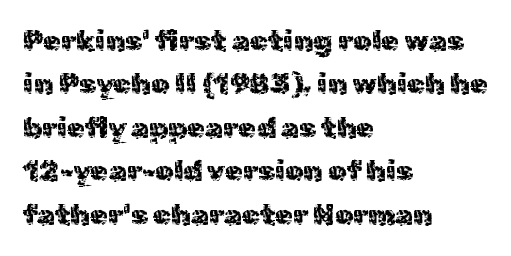
Q: Is the text bold? A: No.
Q: Is the text italic (slanted)? A: No, it is upright.
Q: Is the typeface a serif or a sans-serif typeface? A: Sans-serif.
Q: Is the text underlined? A: No.
Q: How is the paragraph aligned? A: Left-aligned.
Q: Is the spacing between letters normal or unusually wide? A: Normal.
Q: Is the spacing between lines tight, normal or loose? A: Normal.
Q: Width (condensed, normal, or wide)? A: Normal.
Q: x-height? A: Medium.
Q: Monospaced? A: No.
